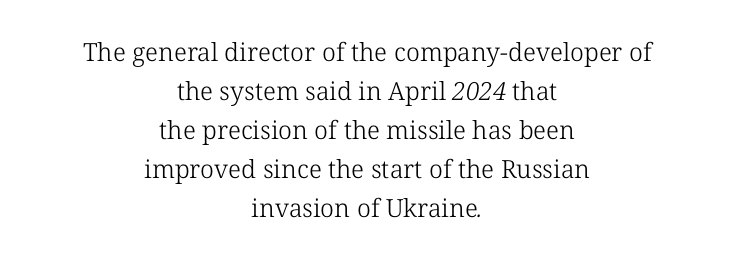
The image shows 25 px text type; set centered, normal line spacing (1.56x), normal letter spacing, not underlined.
